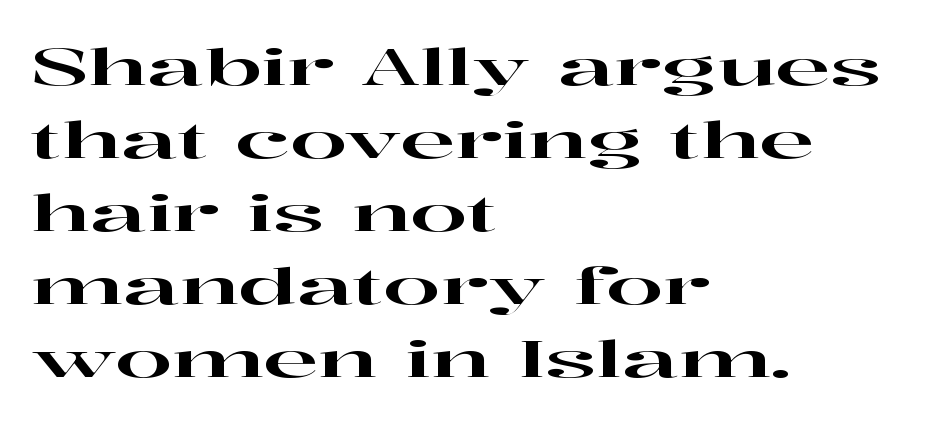
Q: Is the text italic (slanted)? A: No, it is upright.
Q: Is the typeface a serif or a sans-serif typeface? A: Serif.
Q: Is the text underlined? A: No.
Q: How is the paragraph aligned? A: Left-aligned.
Q: Is the spacing between letters normal or unusually wide? A: Normal.
Q: Is the spacing between lines tight, normal or loose? A: Normal.
Q: Width (condensed, normal, or wide)? A: Wide.
Q: Stroke contrast? A: High.
Q: x-height? A: Medium.
Q: Monospaced? A: No.
